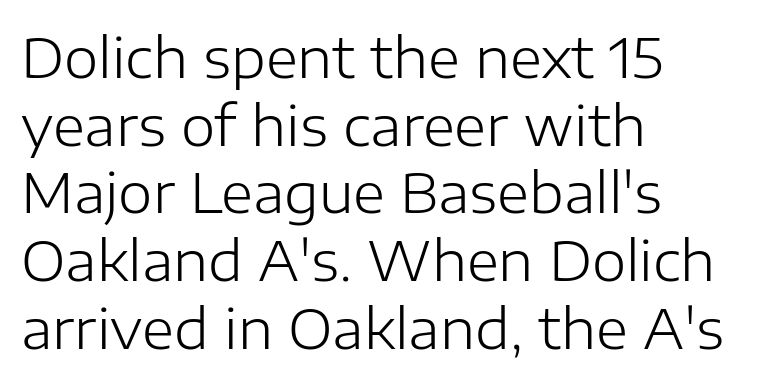
{"serif": "no", "italic": "no", "bold": "no", "weight": "light", "width": "normal", "stroke_contrast": "low", "x_height": "medium", "monospaced": "no", "underline": "no", "align": "left", "line_spacing_ratio": 1.23, "letter_spacing": "normal", "letter_spacing_em": 0.0, "glyph_px": 55}
